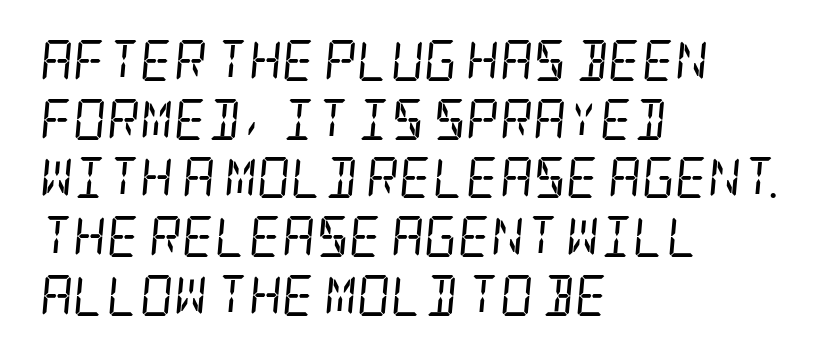
The image shows 41 px regular-weight, condensed serif type, italic (leaning right); set left-aligned, normal line spacing (1.43x), normal letter spacing, not underlined; low stroke contrast and a large x-height.
